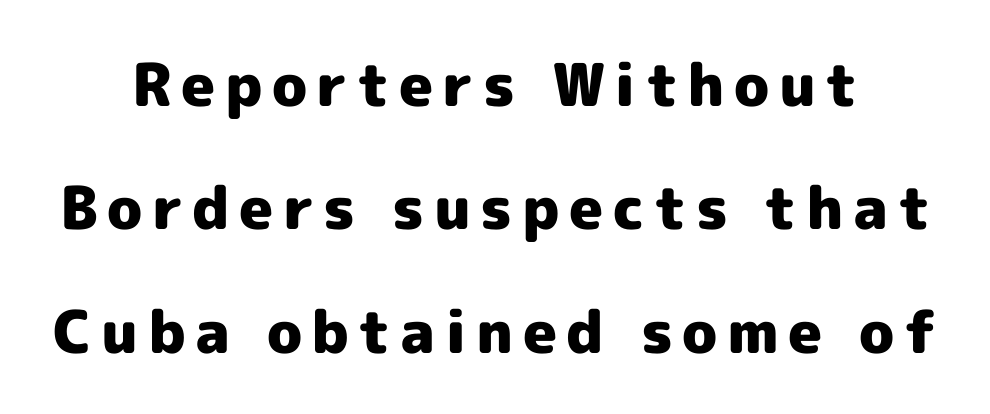
The image shows 59 px heavy sans-serif type, upright; set loose line spacing (2.09x), not underlined; a medium x-height.
